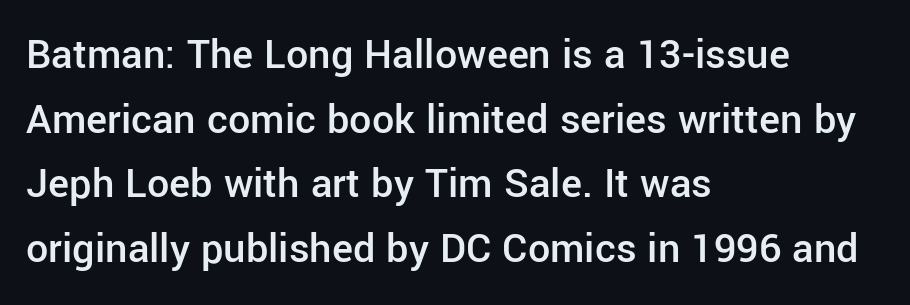
{"serif": "no", "italic": "no", "bold": "semi", "weight": "semibold", "width": "normal", "stroke_contrast": "low", "x_height": "medium", "monospaced": "no", "underline": "no", "align": "left", "line_spacing": "normal", "line_spacing_ratio": 1.47, "letter_spacing": "normal", "letter_spacing_em": 0.0, "glyph_px": 44}
